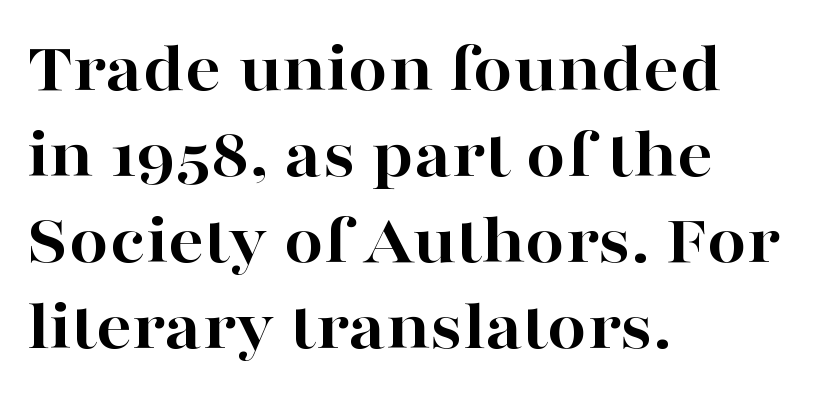
{"serif": "yes", "italic": "no", "bold": "yes", "weight": "bold", "width": "wide", "stroke_contrast": "high", "x_height": "medium", "monospaced": "no", "underline": "no", "align": "left", "line_spacing_ratio": 1.21, "letter_spacing": "normal", "letter_spacing_em": 0.0, "glyph_px": 71}
